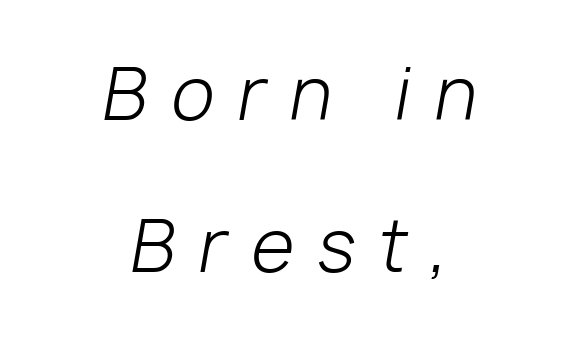
Q: Is the text bold? A: No.
Q: Is the text italic (slanted)? A: Yes, it leans right by about 10 degrees.
Q: Is the text underlined? A: No.
Q: How is the paragraph aligned? A: Centered.
Q: Is the spacing between letters normal or unusually wide? A: Unusually wide.
Q: Is the spacing between lines tight, normal or loose? A: Loose.
Q: Width (condensed, normal, or wide)? A: Normal.
Q: Stroke contrast? A: Low.
Q: x-height? A: Medium.
Q: Monospaced? A: No.
